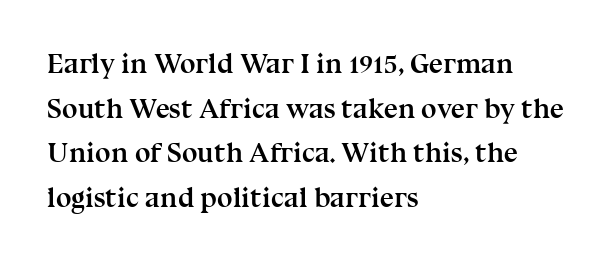
Does the type have serifs? Yes, each stem ends in a small foot. The block of text has a typical density, with ordinary space between rows. The letters stand upright; this is a roman face. Each letter keeps its own natural width here, so spacing adapts to shape.
